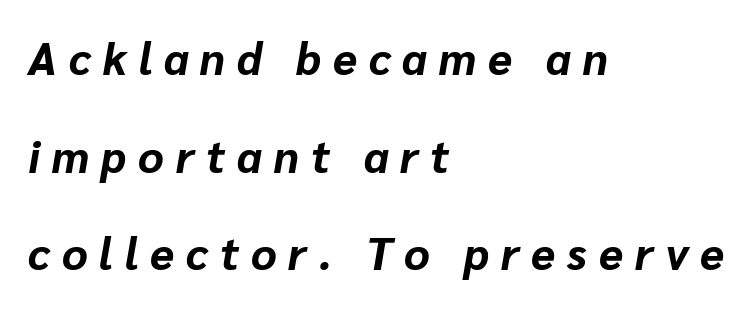
Loosely led — the rows are spread out. Left-aligned paragraph, ragged on the right. Chunky letters — that's bold for sure. The font's italic variant was chosen for this text.
